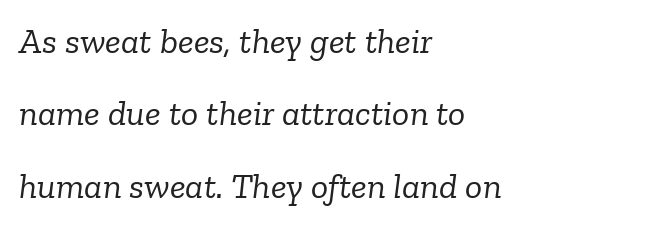
Q: Is the text bold? A: No.
Q: Is the text italic (slanted)? A: Yes, it leans right by about 6 degrees.
Q: Is the typeface a serif or a sans-serif typeface? A: Serif.
Q: Is the text underlined? A: No.
Q: How is the paragraph aligned? A: Left-aligned.
Q: Is the spacing between letters normal or unusually wide? A: Normal.
Q: Is the spacing between lines tight, normal or loose? A: Loose.
Q: Width (condensed, normal, or wide)? A: Normal.
Q: Stroke contrast? A: Low.
Q: x-height? A: Medium.
Q: Monospaced? A: No.
